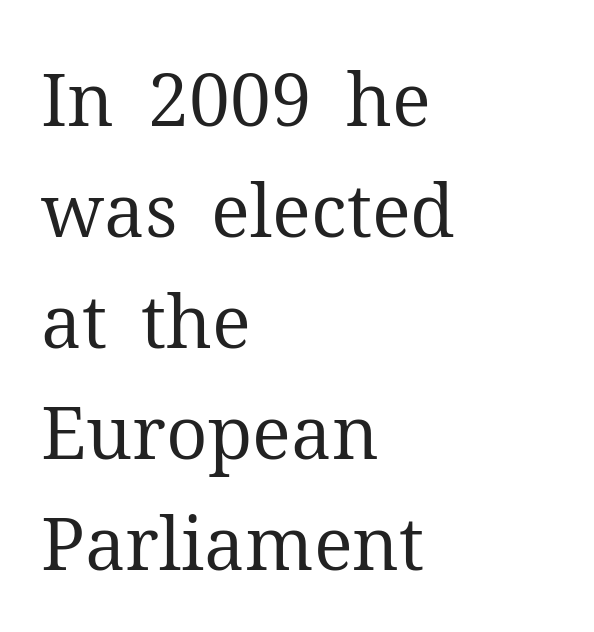
Q: Is the text bold? A: No.
Q: Is the text italic (slanted)? A: No, it is upright.
Q: Is the typeface a serif or a sans-serif typeface? A: Serif.
Q: Is the text underlined? A: No.
Q: How is the paragraph aligned? A: Left-aligned.
Q: Is the spacing between letters normal or unusually wide? A: Normal.
Q: Is the spacing between lines tight, normal or loose? A: Normal.
Q: Width (condensed, normal, or wide)? A: Normal.
Q: Stroke contrast? A: Medium.
Q: x-height? A: Medium.
Q: Monospaced? A: No.
